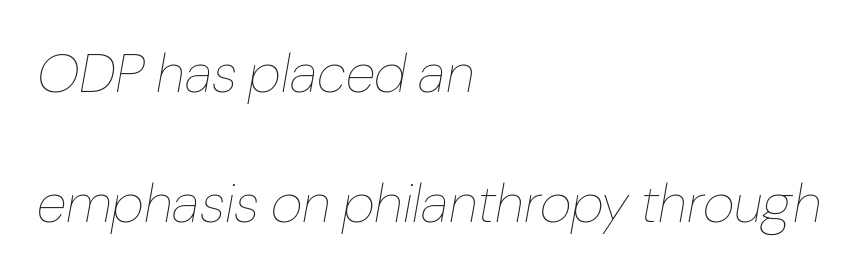
The image shows 55 px thin type, italic (leaning right); set left-aligned, loose line spacing (2.36x), normal letter spacing, not underlined; low stroke contrast and a medium x-height.
